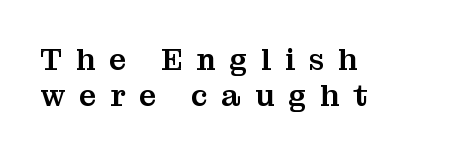
The tracking reads as deliberately expanded to a designer's eye. Only glyphs here, with clear space below each row. Each line starts at the same left margin while the right side varies. Ordinary non-slanted type is in use.
